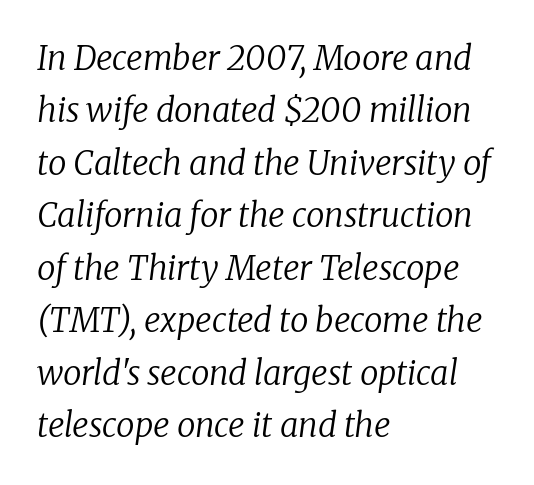
Glance below the letters and you will spot only blank space. The letters advance in unequal steps, a hallmark of proportional type. Horizontal alignment here is leftward, the default for most running prose. Nobody touched the tracking dial on this one.
